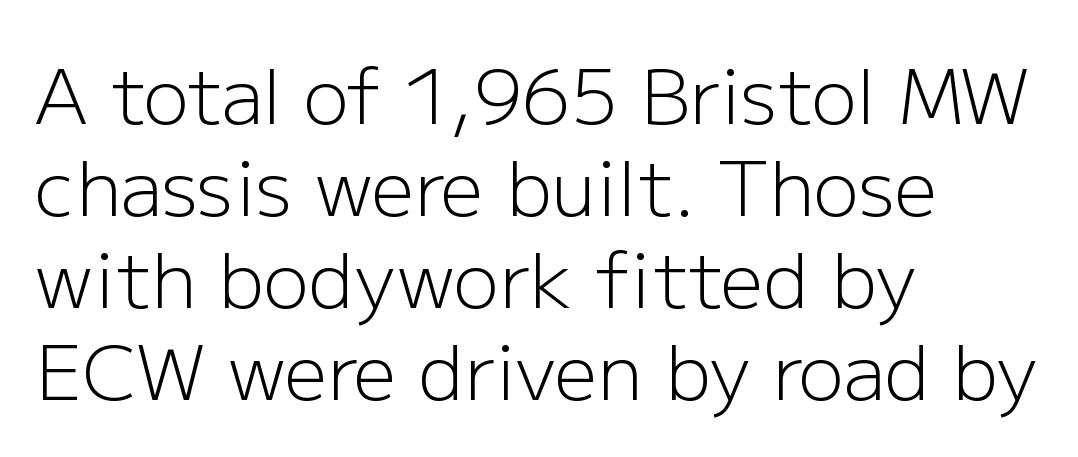
Unlike italic type, these characters show no tilt at all. Decoration check: the copy has no underline. No extra tracking has been applied to these lines. No extra ink here — the face is not bold. Proportional: the letters do not fall into vertical columns.
